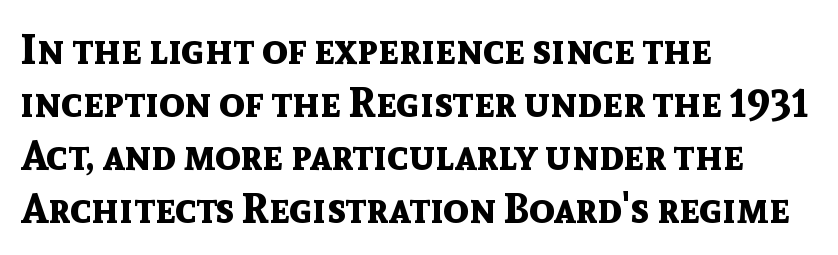
The image shows 42 px bold sans-serif type, upright; set left-aligned, normal line spacing (1.26x), normal letter spacing, not underlined; a medium x-height.
